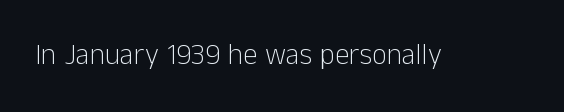
The image shows 29 px light sans-serif type, upright; set normal letter spacing, not underlined; low stroke contrast and a medium x-height.
